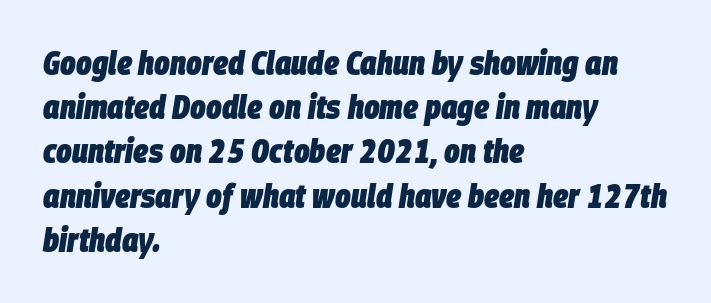
Q: Is the text bold? A: Yes.
Q: Is the text italic (slanted)? A: Yes, it leans right by about 9 degrees.
Q: Is the text underlined? A: No.
Q: How is the paragraph aligned? A: Left-aligned.
Q: Is the spacing between letters normal or unusually wide? A: Normal.
Q: Is the spacing between lines tight, normal or loose? A: Normal.
Q: Width (condensed, normal, or wide)? A: Condensed.
Q: Stroke contrast? A: Low.
Q: x-height? A: Large.
Q: Monospaced? A: No.
